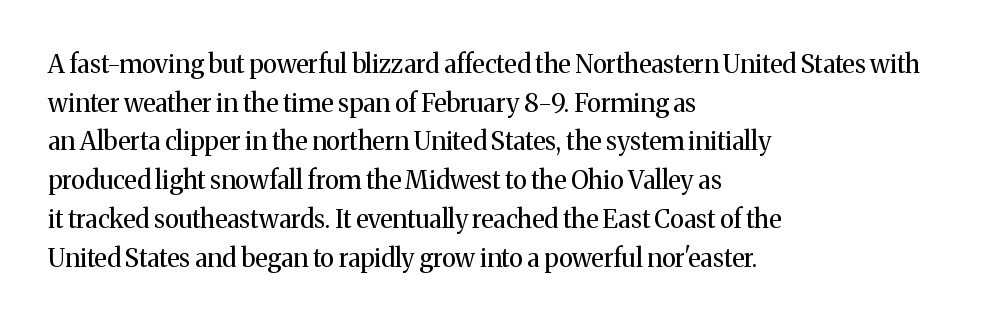
The image shows 25 px text type, upright; set left-aligned, normal line spacing (1.55x), normal letter spacing, not underlined.
